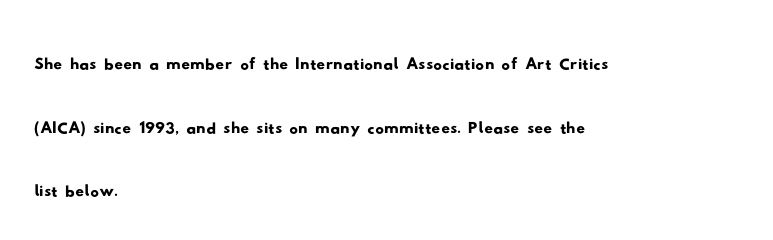
Q: Is the typeface a serif or a sans-serif typeface? A: Sans-serif.
Q: Is the text underlined? A: No.
Q: How is the paragraph aligned? A: Left-aligned.
Q: Is the spacing between letters normal or unusually wide? A: Normal.
Q: Is the spacing between lines tight, normal or loose? A: Normal.
Q: Width (condensed, normal, or wide)? A: Wide.
Q: Stroke contrast? A: Low.
Q: x-height? A: Small.
Q: Monospaced? A: No.
